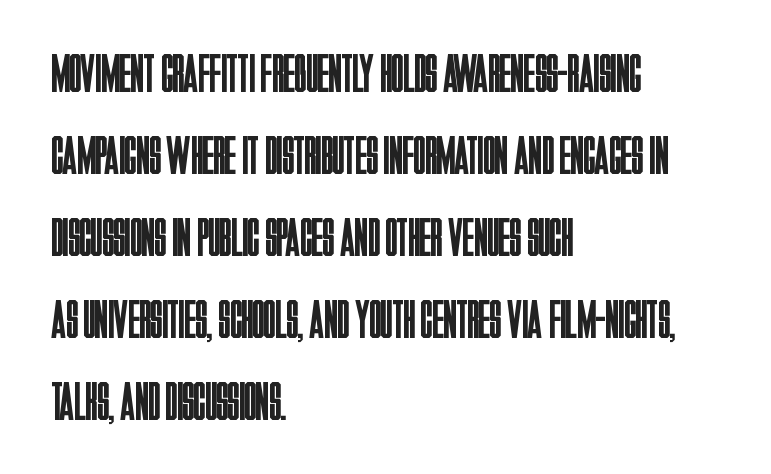
{"serif": "no", "italic": "no", "bold": "no", "weight": "regular", "width": "condensed", "stroke_contrast": "low", "x_height": "large", "monospaced": "no", "underline": "no", "align": "left", "line_spacing": "normal", "line_spacing_ratio": 1.52, "letter_spacing": "normal", "letter_spacing_em": 0.0, "glyph_px": 54}
